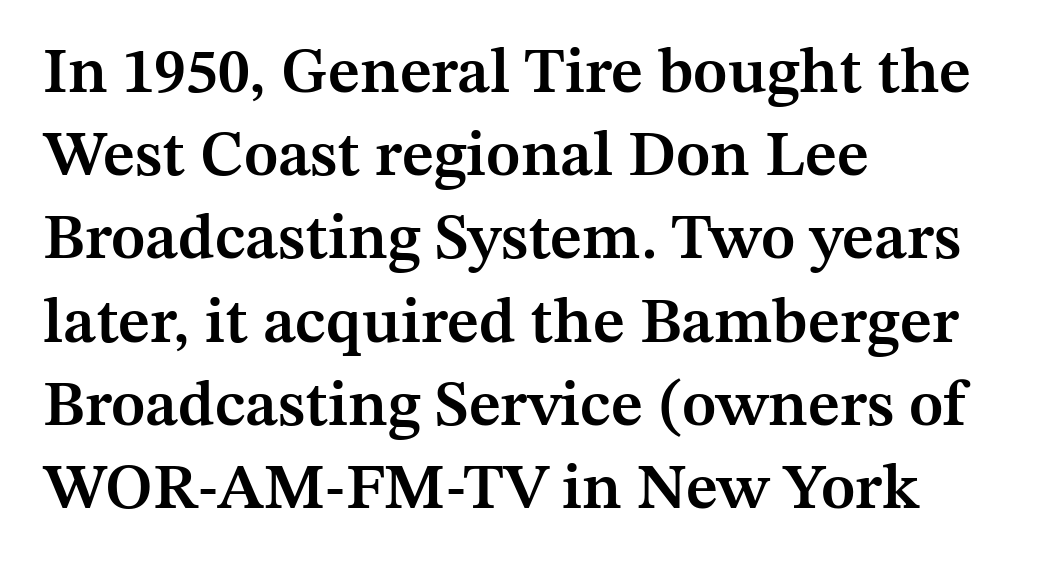
The image shows 64 px semibold serif type, upright; set left-aligned, normal line spacing (1.3x), normal letter spacing, not underlined; medium stroke contrast and a medium x-height.
